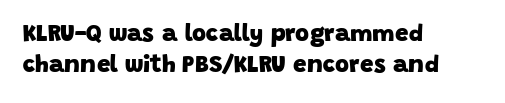
The baseline area is clear. The typesetter chose a ragged-right arrangement here. The leading is moderate, giving the passage an even texture. What weight is shown? A full bold with thick strokes. Letter spacing: default.
